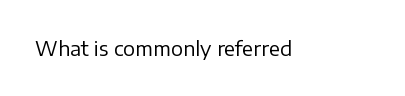
The image shows 20 px text type, upright; set normal letter spacing, not underlined.
